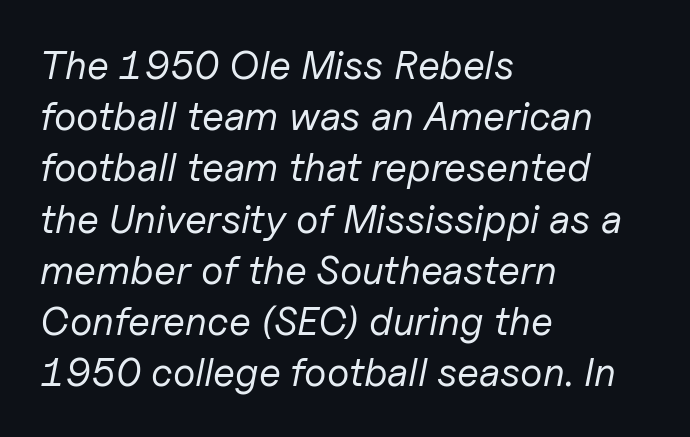
The zone under the glyphs is completely vacant. The strokes are not fattened; the text isn't bold. The passage shown is typed in a proportional face where columns would drift. There's an unmistakable incline to the writing here. Students, note that the glyphs here touch the page at normal intervals.
